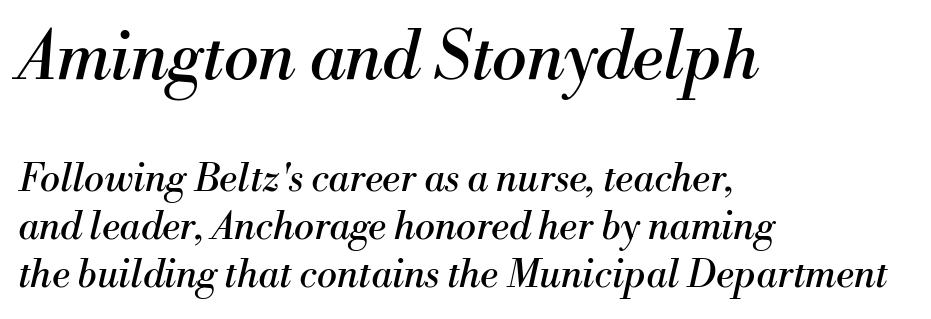
The image shows 66 px regular-weight serif type, italic (leaning right); set left-aligned, normal line spacing (1.27x), normal letter spacing, not underlined; the first (top) block is 1.74x larger; medium stroke contrast and a small x-height.
